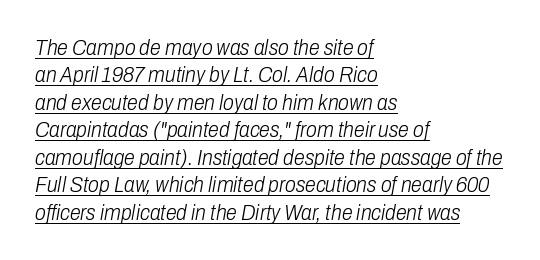
Between one letter and the next there's only the usual sliver of space. The ragged edge is on the right, which tells us the setting is flush left. A rule runs beneath these lines of type. The lines sit at an ordinary, default distance from one another. You can tell it's italic because the verticals aren't actually vertical.
